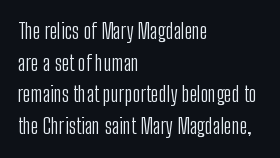
{"italic": "no", "bold": "no", "underline": "no", "align": "left", "line_spacing": "normal", "line_spacing_ratio": 1.51, "letter_spacing": "normal", "letter_spacing_em": 0.0, "glyph_px": 21}
